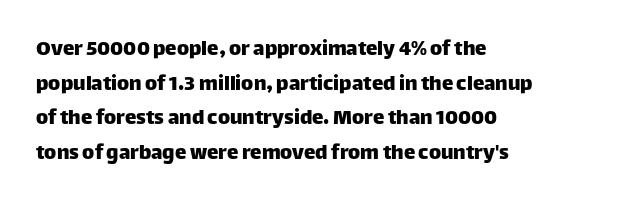
Students, observe: this is what conventionally led text looks like. Has an underline been added? It has not. Words appear dense and cohesive because spacing is normal. If you drew a ruler down the left edge, every line would touch it.
